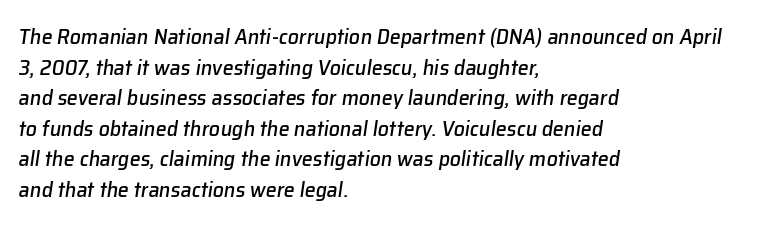
The image shows 22 px text type, italic (leaning right); set left-aligned, normal line spacing (1.39x), normal letter spacing, not underlined.
